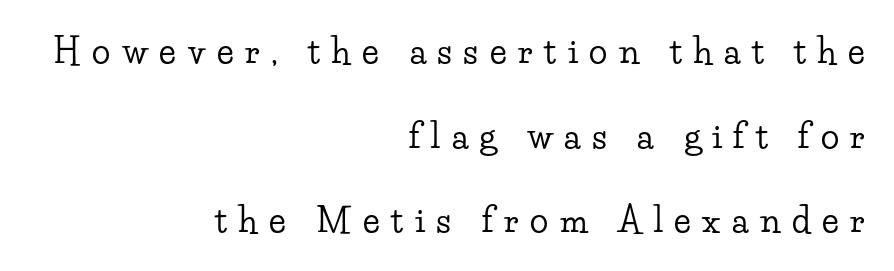
The image shows 34 px wide serif type, upright; set right-aligned, loose line spacing (2.49x), unusually wide letter spacing (+0.34 em), not underlined; low stroke contrast and a small x-height.
